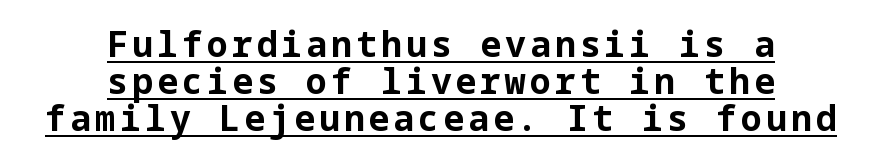
Vertically, the passage feels compressed, each row crowding the next. Observe the absence of serifs on each vertical stroke in this sample. The passage shown is emphatically bold. These lines stack symmetrically, like a column narrowing and widening about its center.
